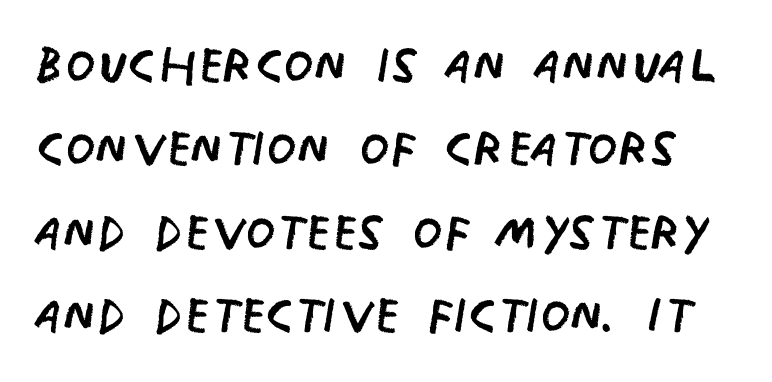
Q: Is the text bold? A: No.
Q: Is the typeface a serif or a sans-serif typeface? A: Sans-serif.
Q: Is the text underlined? A: No.
Q: Is the spacing between letters normal or unusually wide? A: Normal.
Q: Width (condensed, normal, or wide)? A: Condensed.
Q: Stroke contrast? A: Low.
Q: x-height? A: Large.
Q: Monospaced? A: No.
